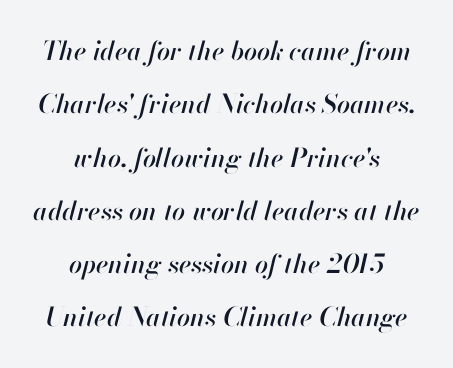
The image shows 26 px text type, italic (leaning right); set centered, loose line spacing (2.05x), normal letter spacing, not underlined.
